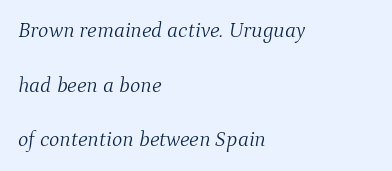
{"italic": "yes", "lean": "right", "slant_degrees": 9, "bold": "no", "underline": "no", "align": "left", "line_spacing": "loose", "line_spacing_ratio": 2.48, "letter_spacing": "normal", "letter_spacing_em": 0.0, "glyph_px": 22}
